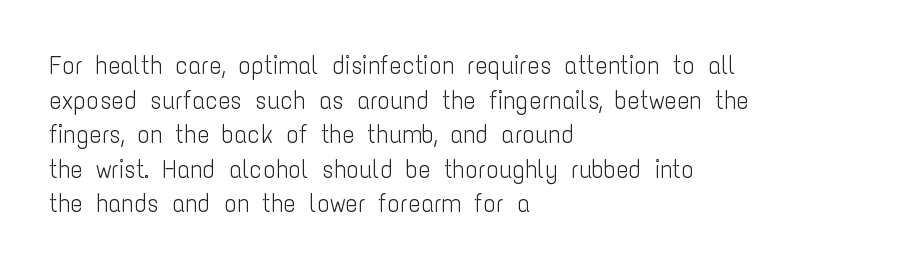
The image shows 26 px text type, upright; set left-aligned, normal line spacing (1.33x), normal letter spacing, not underlined.
